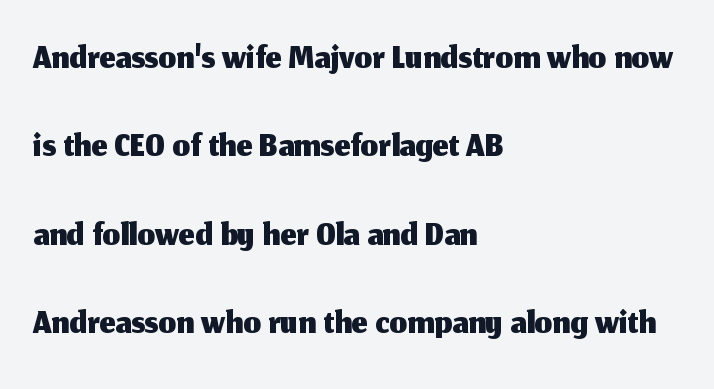
This rendering employs a face without finishing strokes, i.e., a sans-serif. The letters stand upright; this is a roman face. Caption: standard tracking, unaltered. Horizontally, the lines are justified to the leading edge only. Summary of vertical rhythm: regular, with standard interline spacing.
